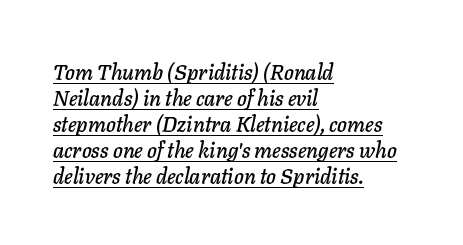
Q: Is the text italic (slanted)? A: Yes, it leans right by about 11 degrees.
Q: Is the text underlined? A: Yes.
Q: How is the paragraph aligned? A: Left-aligned.
Q: Is the spacing between letters normal or unusually wide? A: Normal.
